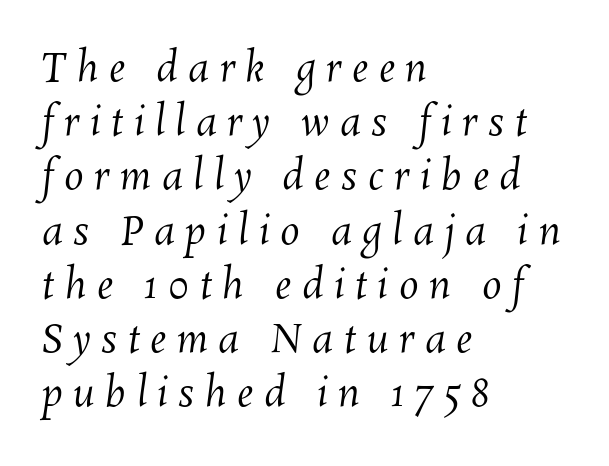
The image shows 39 px regular-weight type; set left-aligned, normal line spacing (1.39x), unusually wide letter spacing (+0.27 em), not underlined; medium stroke contrast and a medium x-height.
